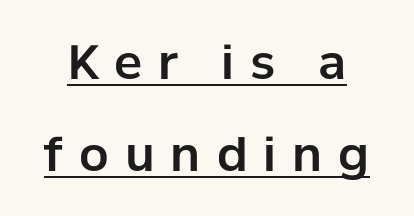
The image shows 47 px sans-serif type, upright; set loose line spacing (1.95x), unusually wide letter spacing (+0.34 em), underlined; low stroke contrast and a medium x-height.
